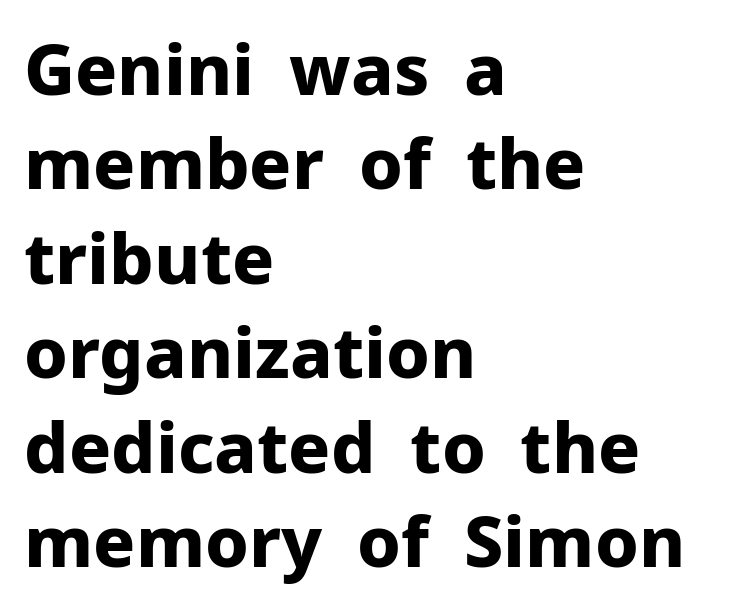
The image shows 70 px bold sans-serif type, upright; set left-aligned, normal line spacing (1.35x), normal letter spacing, not underlined; low stroke contrast and a medium x-height.
